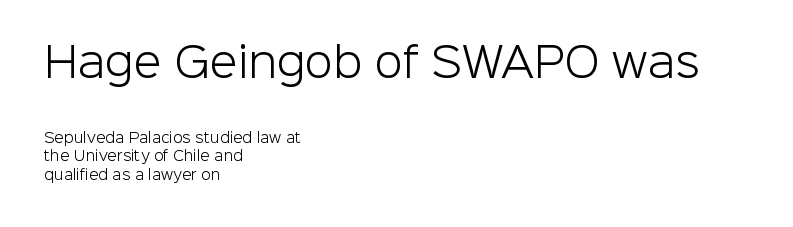
Q: Is the text bold? A: No.
Q: Is the text italic (slanted)? A: No, it is upright.
Q: Is the typeface a serif or a sans-serif typeface? A: Sans-serif.
Q: Is the text underlined? A: No.
Q: How is the paragraph aligned? A: Left-aligned.
Q: Is the spacing between letters normal or unusually wide? A: Normal.
Q: Is the spacing between lines tight, normal or loose? A: Normal.
Q: Which block of text is set in a larger size, the first (top) or the second (bottom)? A: The first (top) one.
Q: Width (condensed, normal, or wide)? A: Normal.
Q: Stroke contrast? A: Low.
Q: x-height? A: Medium.
Q: Monospaced? A: No.
